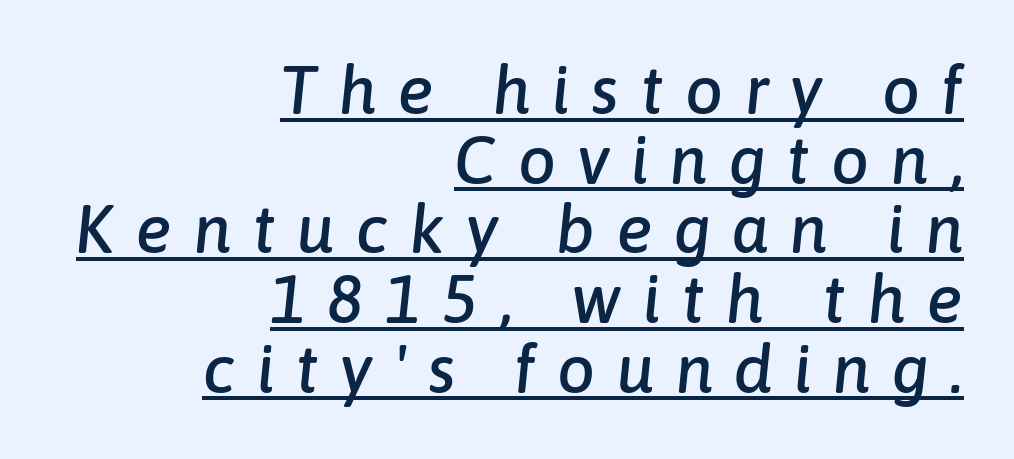
Varying glyph widths throughout — classic text-font behaviour. It's the slanting kind of type. This rendering uses right alignment, leaving the left contour irregular. A baseline rule has been typeset under these characters. There is plenty of visible air inserted between adjacent glyphs. The passage shown stacks its lines with hardly any gap.
